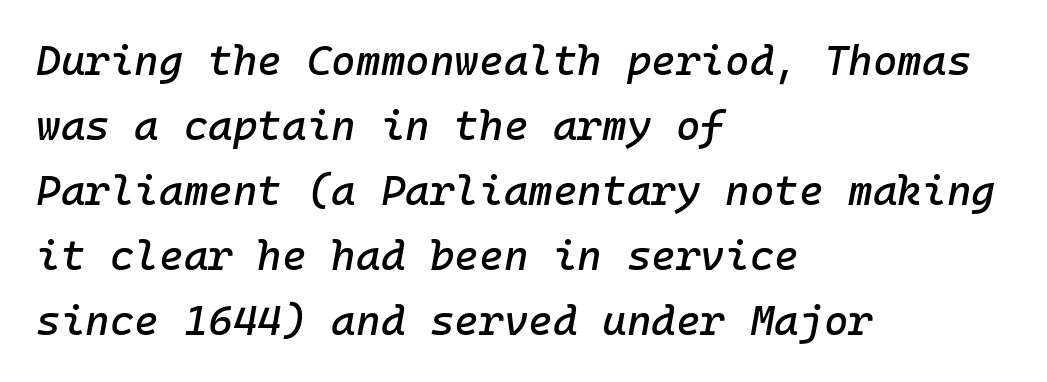
The image shows 42 px text type, italic (leaning right); set left-aligned, normal line spacing (1.55x), normal letter spacing, not underlined; low stroke contrast and a medium x-height.
